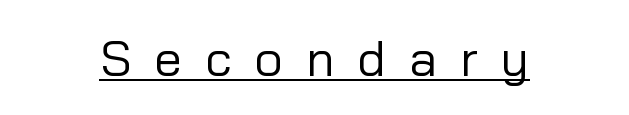
Q: Is the text bold? A: No.
Q: Is the text italic (slanted)? A: No, it is upright.
Q: Is the typeface a serif or a sans-serif typeface? A: Sans-serif.
Q: Is the text underlined? A: Yes.
Q: How is the paragraph aligned? A: Centered.
Q: Is the spacing between letters normal or unusually wide? A: Unusually wide.
Q: Width (condensed, normal, or wide)? A: Normal.
Q: Stroke contrast? A: Low.
Q: x-height? A: Medium.
Q: Monospaced? A: No.
